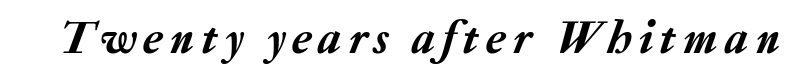
The face used here is proportionally spaced, like ordinary book or web type. Every character sits at an angle, as italics do. The string is rendered with underlining switched off.
